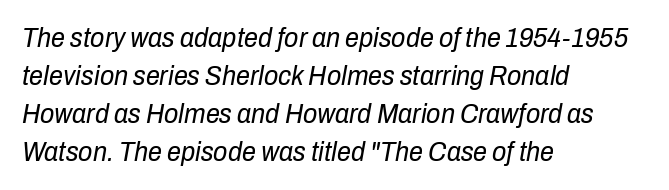
Each new line begins a customary step beneath the previous one. Notice how the stems are inclined rather than vertical — that's the hallmark of italics. Caption: standard tracking, unaltered. A quiet, ordinary-to-light weight characterises the typeface.
